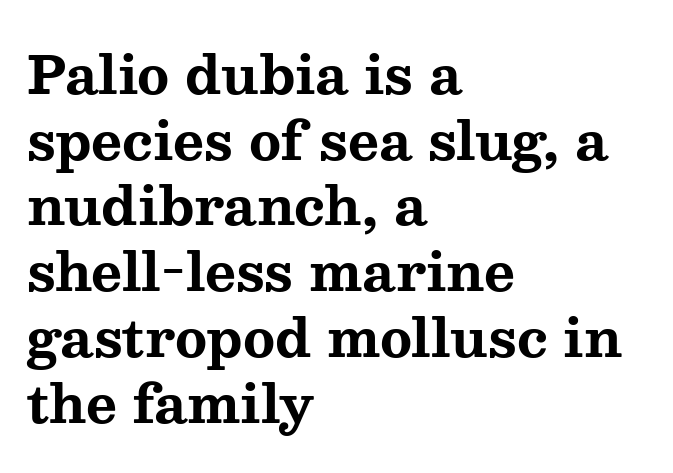
Q: Is the text bold? A: Yes.
Q: Is the text italic (slanted)? A: No, it is upright.
Q: Is the typeface a serif or a sans-serif typeface? A: Serif.
Q: Is the text underlined? A: No.
Q: How is the paragraph aligned? A: Left-aligned.
Q: Is the spacing between letters normal or unusually wide? A: Normal.
Q: Width (condensed, normal, or wide)? A: Wide.
Q: Stroke contrast? A: Medium.
Q: x-height? A: Medium.
Q: Monospaced? A: No.
